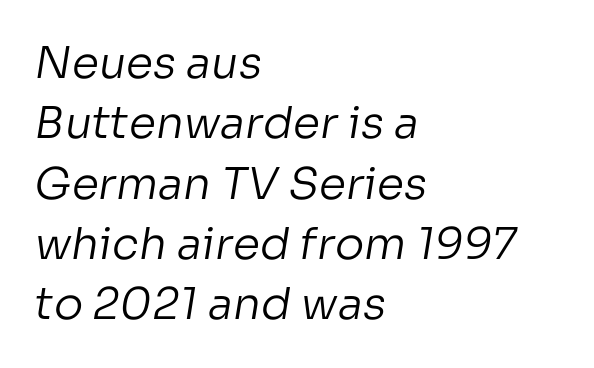
The image shows 44 px regular-weight sans-serif type; set left-aligned, normal line spacing (1.37x), normal letter spacing, not underlined; low stroke contrast and a medium x-height.
